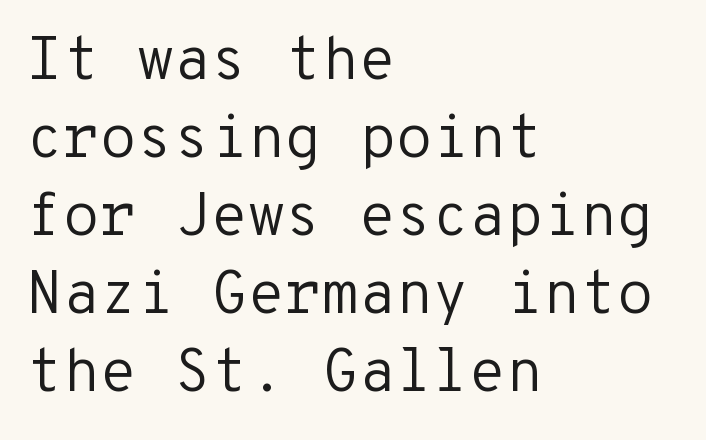
The image shows 60 px regular-weight sans-serif type, upright, monospaced; set left-aligned, normal line spacing (1.3x), normal letter spacing, not underlined; low stroke contrast and a medium x-height.
